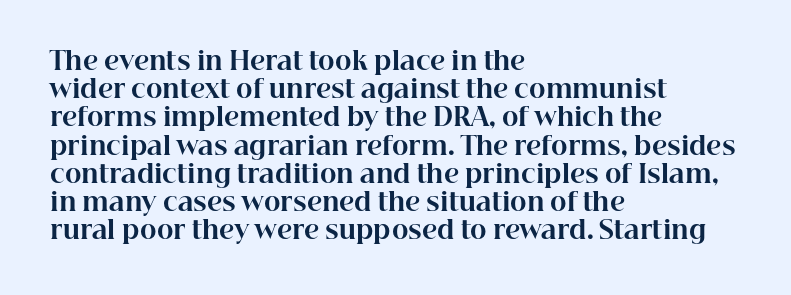
{"italic": "no", "bold": "yes", "underline": "no", "align": "left", "line_spacing": "tight", "line_spacing_ratio": 1.13, "letter_spacing": "normal", "letter_spacing_em": 0.0, "glyph_px": 25}
